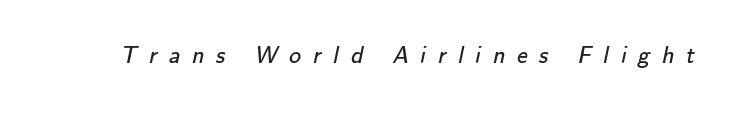
Q: Is the text bold? A: No.
Q: Is the text underlined? A: No.
Q: Is the spacing between letters normal or unusually wide? A: Unusually wide.
